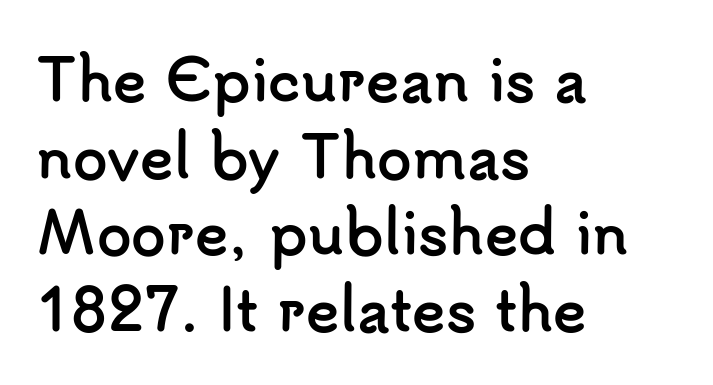
This is roman type, the default non-slanted kind. Summary of vertical rhythm: regular, with standard interline spacing. Is this a fixed-width face? No — the glyphs have proportional, varying widths. The passage shown is not underscored anywhere.
